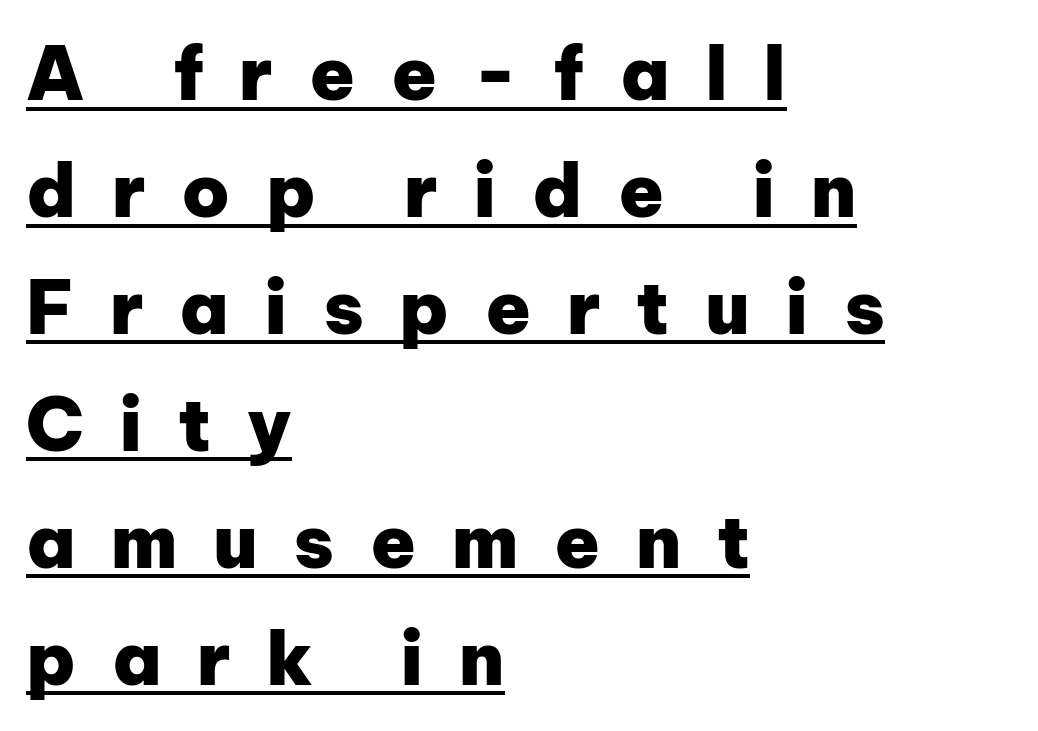
Type style note: lacks serifs. Short note: letters widely spaced. Interline gaps are of average width in this sample. I'd describe the lettering as bold — thick and assertive. Spacing verdict: proportional, widths tailored to each character.
